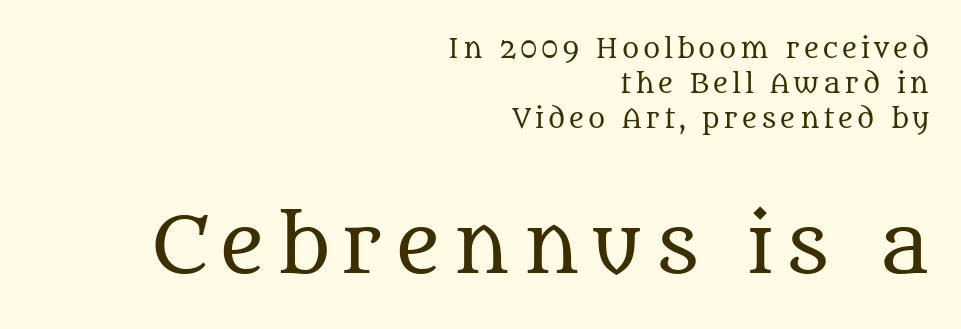
The strip under each line holds only bare page. Old-style or modern, the face here clearly has serifs. Heaviness? Minimal to ordinary, like unemphasized prose. Casual observation: everything's shoved over to the right.
